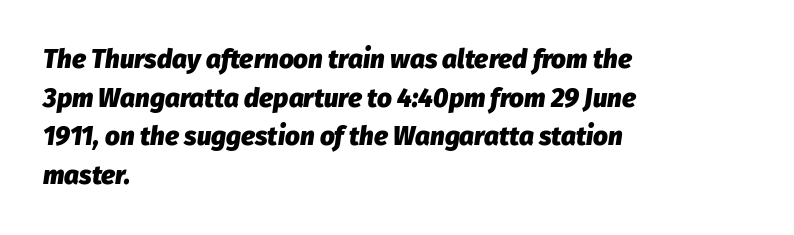
{"italic": "yes", "lean": "right", "slant_degrees": 8, "bold": "yes", "underline": "no", "align": "left", "line_spacing": "normal", "line_spacing_ratio": 1.49, "letter_spacing": "normal", "letter_spacing_em": 0.0, "glyph_px": 26}
